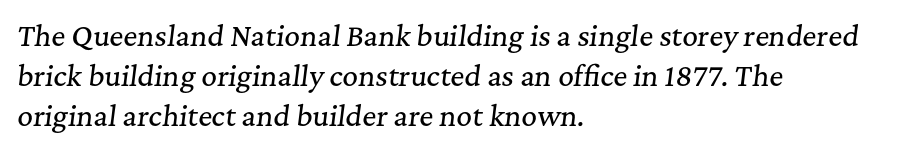
Interline gaps are of average width in this sample. Line beginnings align vertically; line endings do not. Is the letter spacing exaggerated? No — it looks like the ordinary default. Each row of text sits above clean, open space.
